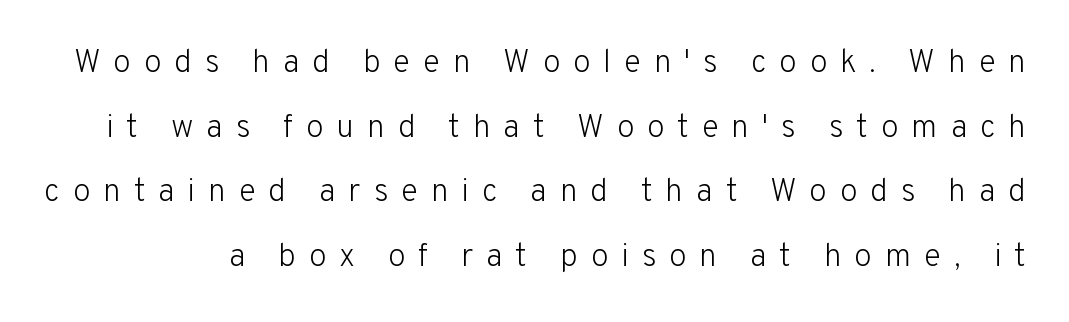
Q: Is the text bold? A: No.
Q: Is the text italic (slanted)? A: No, it is upright.
Q: Is the typeface a serif or a sans-serif typeface? A: Sans-serif.
Q: Is the text underlined? A: No.
Q: Is the spacing between letters normal or unusually wide? A: Unusually wide.
Q: Is the spacing between lines tight, normal or loose? A: Loose.
Q: Width (condensed, normal, or wide)? A: Normal.
Q: Stroke contrast? A: Low.
Q: x-height? A: Medium.
Q: Monospaced? A: No.
